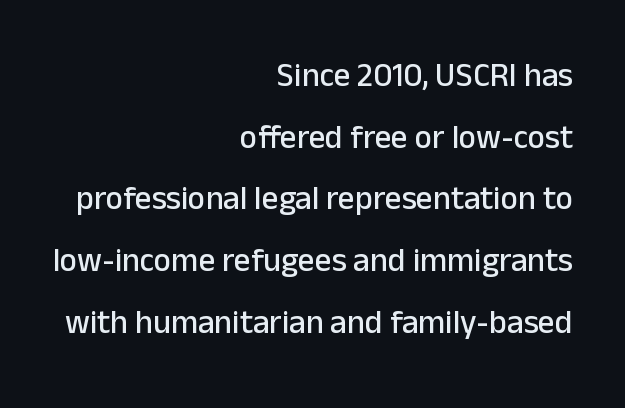
The image shows 33 px sans-serif type, upright; set right-aligned, line spacing 1.87x, normal letter spacing, not underlined; low stroke contrast and a medium x-height.
